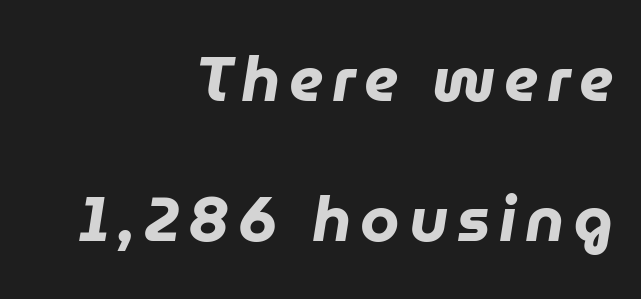
Q: Is the text bold? A: Yes.
Q: Is the text italic (slanted)? A: Yes, it leans right by about 9 degrees.
Q: Is the text underlined? A: No.
Q: How is the paragraph aligned? A: Right-aligned.
Q: Is the spacing between lines tight, normal or loose? A: Loose.
Q: Width (condensed, normal, or wide)? A: Normal.
Q: Stroke contrast? A: Low.
Q: x-height? A: Medium.
Q: Monospaced? A: No.
